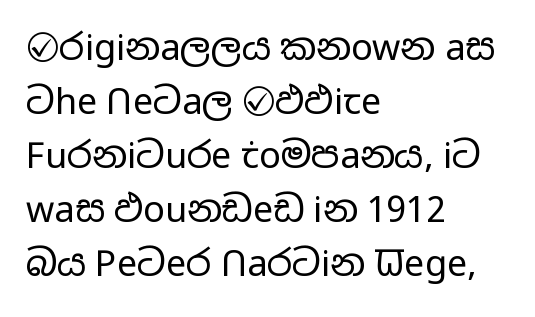
Q: Is the text bold? A: No.
Q: Is the text italic (slanted)? A: No, it is upright.
Q: Is the typeface a serif or a sans-serif typeface? A: Sans-serif.
Q: Is the text underlined? A: No.
Q: How is the paragraph aligned? A: Left-aligned.
Q: Is the spacing between letters normal or unusually wide? A: Normal.
Q: Is the spacing between lines tight, normal or loose? A: Normal.
Q: Width (condensed, normal, or wide)? A: Wide.
Q: Stroke contrast? A: Low.
Q: x-height? A: Medium.
Q: Monospaced? A: No.
